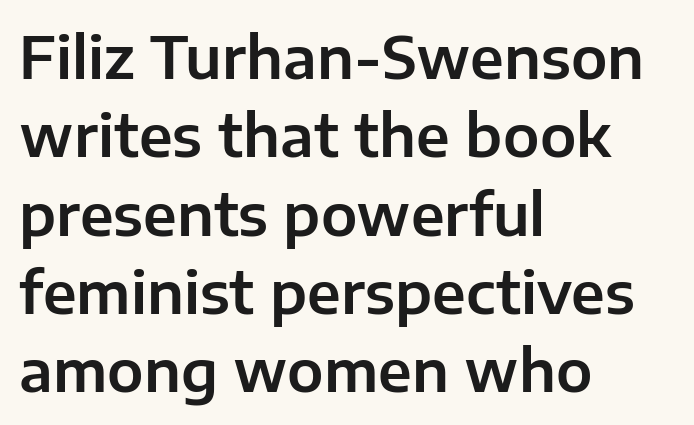
A normal amount of white space separates one row of letters from the next. The letters carry no serifs — their stems end cleanly without finishing strokes. Do the letters lean? They stand straight. The paragraph shown leans on its left margin. Lines of text with bare space underneath. Is this a fixed-width face? No — the glyphs have proportional, varying widths.
